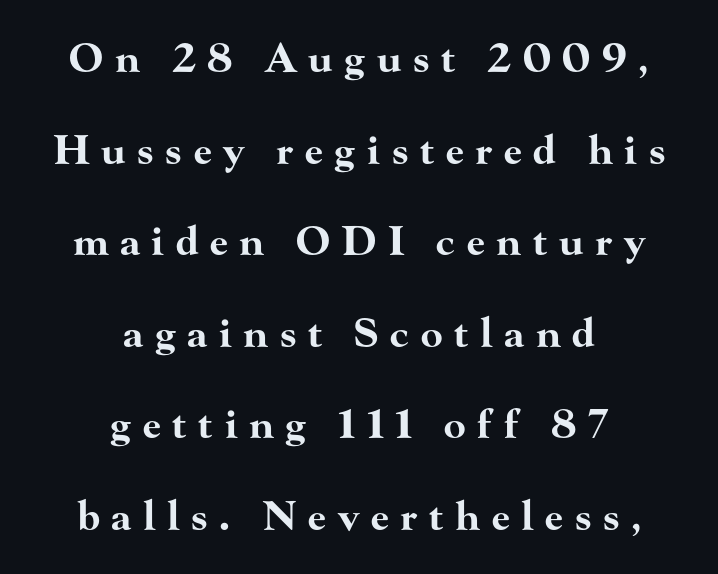
The image shows 40 px bold, wide serif type, upright; set centered, loose line spacing (2.29x), unusually wide letter spacing (+0.29 em), not underlined; high stroke contrast and a small x-height.
